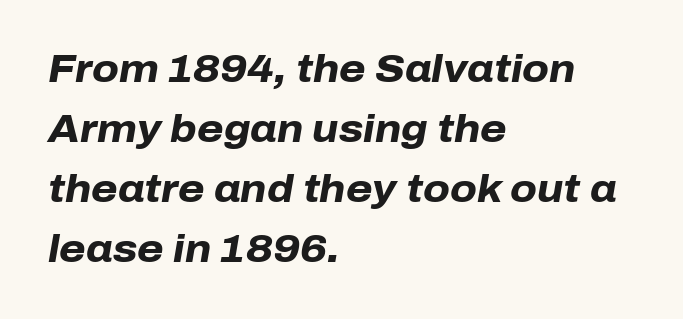
{"italic": "yes", "lean": "right", "slant_degrees": 10, "bold": "yes", "weight": "heavy", "width": "normal", "stroke_contrast": "low", "x_height": "medium", "monospaced": "no", "underline": "no", "align": "left", "line_spacing": "normal", "line_spacing_ratio": 1.58, "letter_spacing": "normal", "letter_spacing_em": 0.0, "glyph_px": 38}
